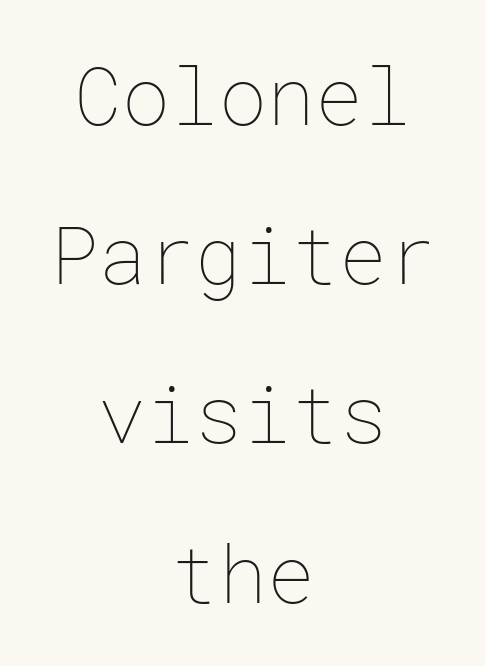
The image shows 80 px thin type, upright; set centered, loose line spacing (1.99x), normal letter spacing, not underlined; low stroke contrast and a medium x-height.
